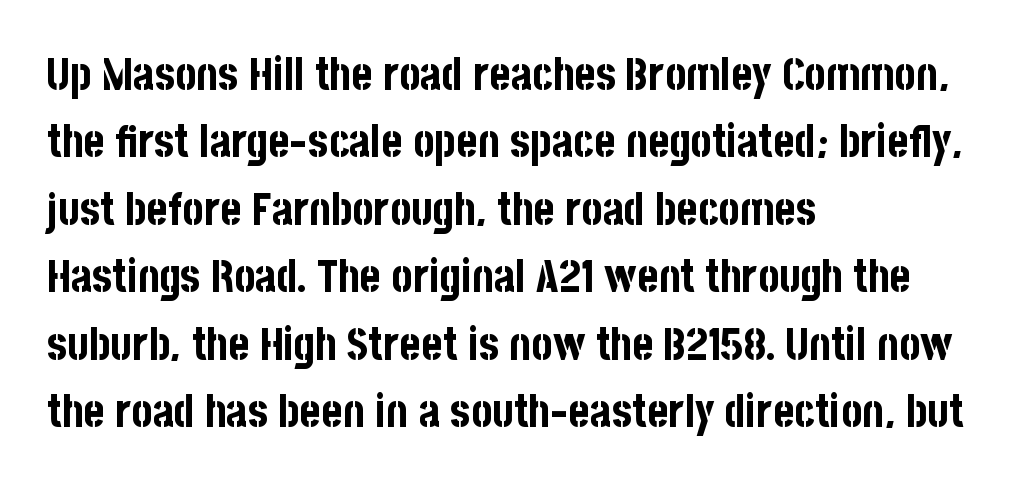
{"serif": "no", "italic": "no", "bold": "yes", "weight": "bold", "width": "condensed", "stroke_contrast": "low", "x_height": "large", "monospaced": "no", "underline": "no", "align": "left", "line_spacing": "normal", "line_spacing_ratio": 1.5, "letter_spacing": "normal", "letter_spacing_em": 0.0, "glyph_px": 45}
